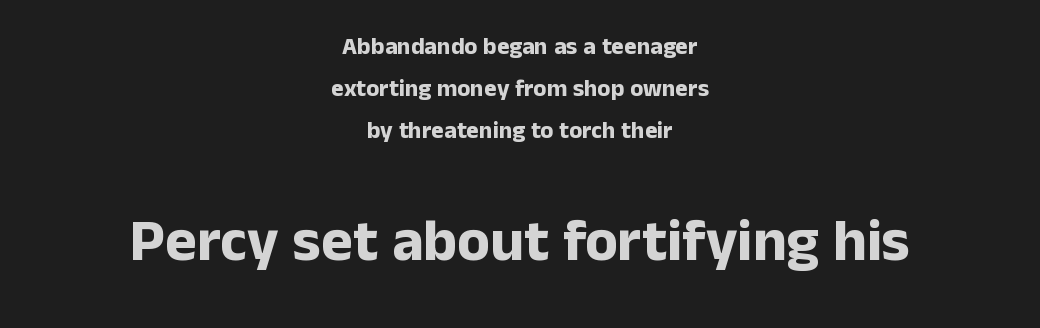
Q: Is the text bold? A: Yes.
Q: Is the text italic (slanted)? A: No, it is upright.
Q: Is the typeface a serif or a sans-serif typeface? A: Sans-serif.
Q: Is the text underlined? A: No.
Q: How is the paragraph aligned? A: Centered.
Q: Is the spacing between letters normal or unusually wide? A: Normal.
Q: Which block of text is set in a larger size, the first (top) or the second (bottom)? A: The second (bottom) one.
Q: Width (condensed, normal, or wide)? A: Normal.
Q: Stroke contrast? A: Low.
Q: x-height? A: Medium.
Q: Monospaced? A: No.
